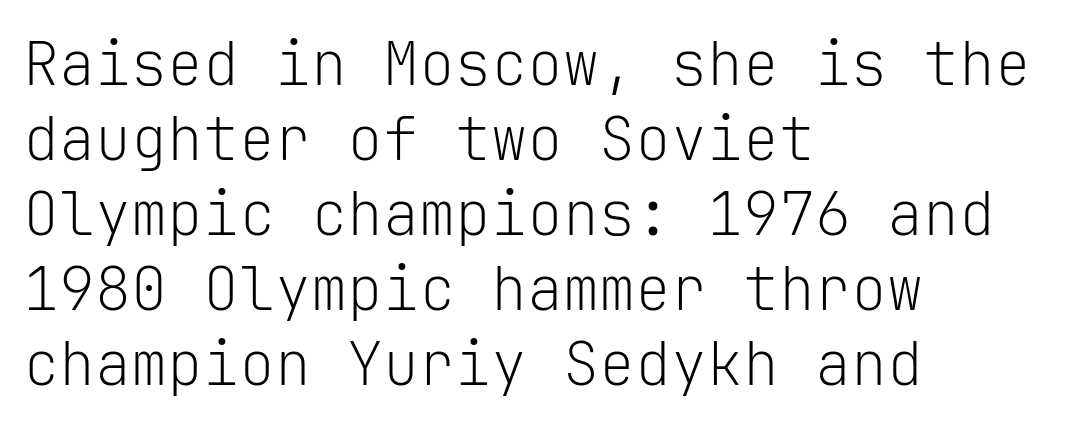
Glyph-to-glyph distance matches everyday printed text. Which margin do the lines hug? The left one — the right edge is uneven. The designer went with a sans here, leaving each stem footless. The glyphs are unaccompanied by any horizontal stroke below them.
